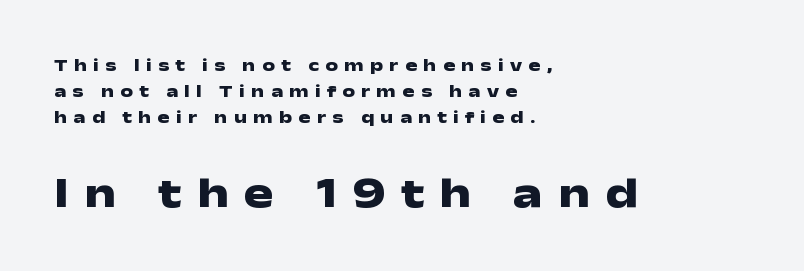
Notice how thick the strokes are: this is what a full bold looks like. A classic flush-left, rag-right setting is used for this passage. The rendering uses a moderate line-height, typical for paragraphs. In this sample the second text group is rendered at the bigger scale. Is the letter spacing exaggerated? Yes — the characters are pushed far apart. This rendering employs a face without finishing strokes, i.e., a sans-serif.
